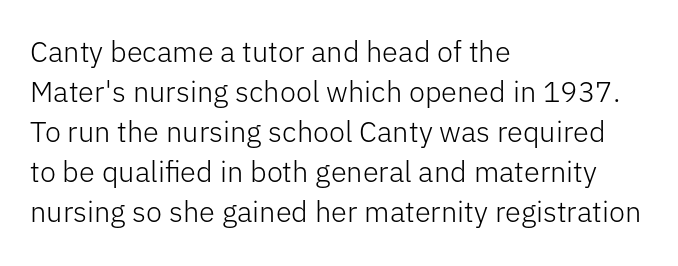
The image shows 29 px light sans-serif type, upright; set left-aligned, normal line spacing (1.38x), normal letter spacing, not underlined; low stroke contrast and a medium x-height.
